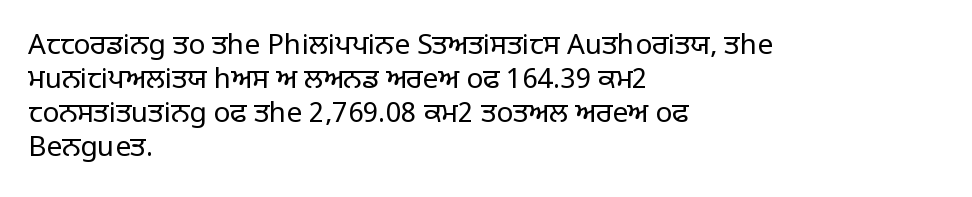
{"serif": "no", "italic": "no", "bold": "no", "weight": "regular", "width": "normal", "stroke_contrast": "low", "x_height": "large", "monospaced": "no", "underline": "no", "align": "left", "line_spacing_ratio": 1.22, "letter_spacing": "normal", "letter_spacing_em": 0.0, "glyph_px": 28}
